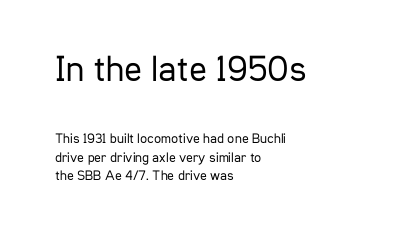
The image shows 37 px regular-weight, condensed sans-serif type, upright; set left-aligned, normal line spacing (1.32x), normal letter spacing, not underlined; the first (top) block is 2.64x larger; low stroke contrast and a medium x-height.
